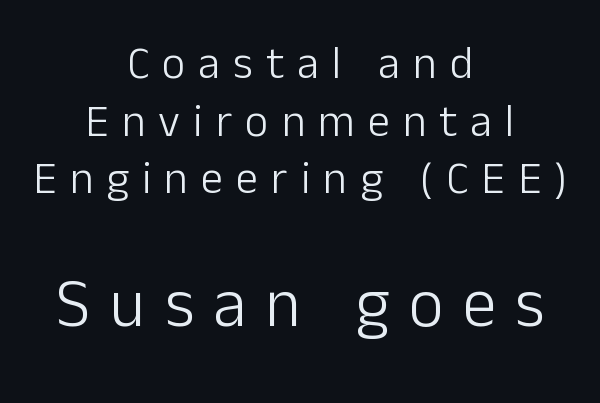
{"serif": "no", "italic": "no", "bold": "no", "weight": "light", "width": "normal", "stroke_contrast": "low", "x_height": "medium", "monospaced": "no", "underline": "no", "align": "center", "line_spacing": "normal", "line_spacing_ratio": 1.28, "letter_spacing": "wide", "letter_spacing_em": 0.29, "larger_block": "second", "size_ratio": 1.49, "glyph_px": 67}
